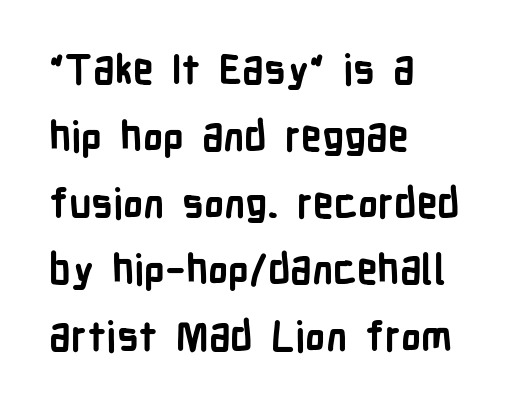
The image shows 41 px semibold, condensed sans-serif type, upright; set left-aligned, normal line spacing (1.63x), normal letter spacing, not underlined; low stroke contrast and a medium x-height.
